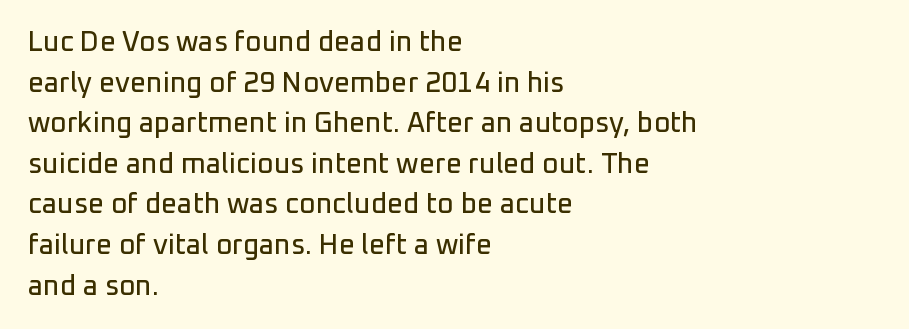
Q: Is the text italic (slanted)? A: No, it is upright.
Q: Is the typeface a serif or a sans-serif typeface? A: Sans-serif.
Q: Is the text underlined? A: No.
Q: How is the paragraph aligned? A: Left-aligned.
Q: Is the spacing between letters normal or unusually wide? A: Normal.
Q: Is the spacing between lines tight, normal or loose? A: Normal.
Q: Width (condensed, normal, or wide)? A: Normal.
Q: Stroke contrast? A: Low.
Q: x-height? A: Medium.
Q: Monospaced? A: No.
